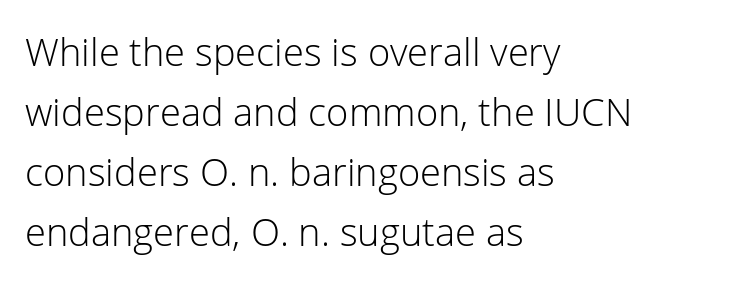
Plain, unruled lines of type. Serif or sans? Sans — the stroke terminals are bare. You could not count columns in this text — the font is proportionally spaced. The line-height multiplier appears to be the usual default.
